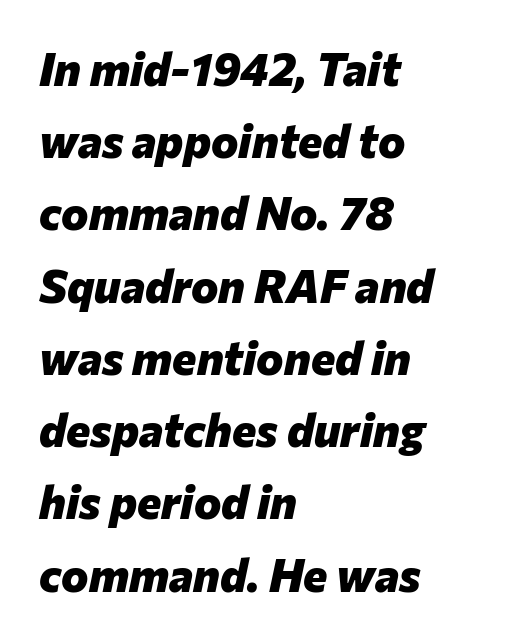
The image shows 46 px heavy type, italic (leaning right); set left-aligned, normal line spacing (1.57x), normal letter spacing, not underlined; low stroke contrast and a medium x-height.
